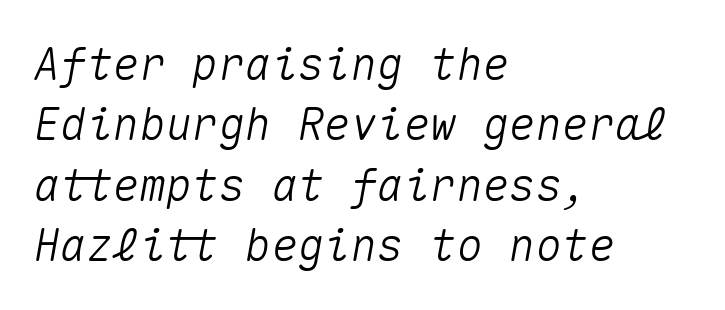
Q: Is the text italic (slanted)? A: Yes, it leans right by about 10 degrees.
Q: Is the text underlined? A: No.
Q: How is the paragraph aligned? A: Left-aligned.
Q: Is the spacing between letters normal or unusually wide? A: Normal.
Q: Is the spacing between lines tight, normal or loose? A: Normal.
Q: Width (condensed, normal, or wide)? A: Normal.
Q: Stroke contrast? A: Medium.
Q: x-height? A: Medium.
Q: Monospaced? A: Yes.
